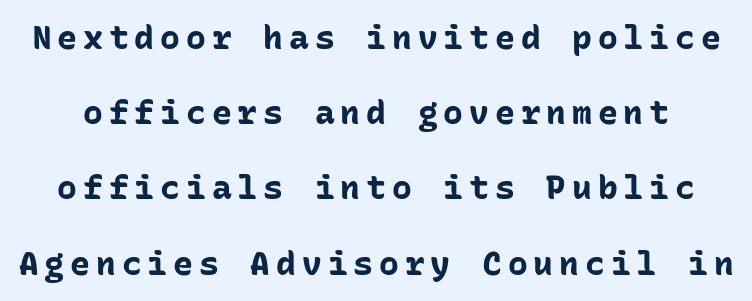
The image shows 33 px bold sans-serif type, upright, monospaced; set loose line spacing (2.28x), not underlined; low stroke contrast and a medium x-height.
